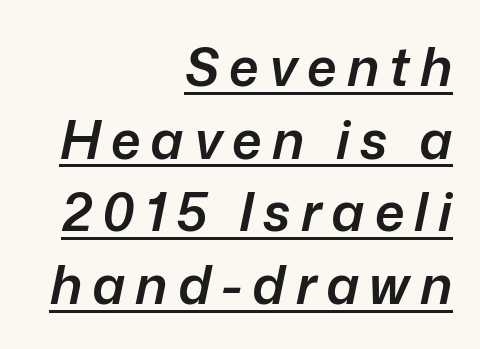
The image shows 53 px semibold type, italic (leaning right); set right-aligned, normal line spacing (1.37x), underlined; low stroke contrast and a medium x-height.
